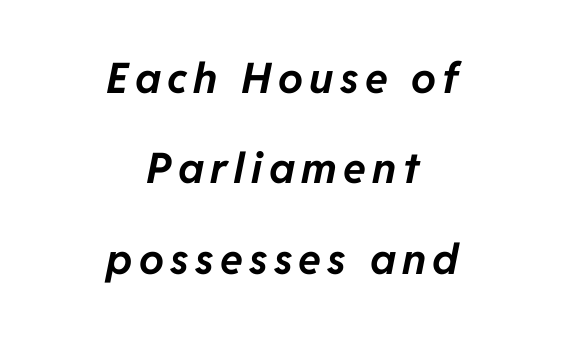
The image shows 42 px bold type, italic (leaning right); set centered, loose line spacing (2.15x), not underlined; low stroke contrast and a medium x-height.
